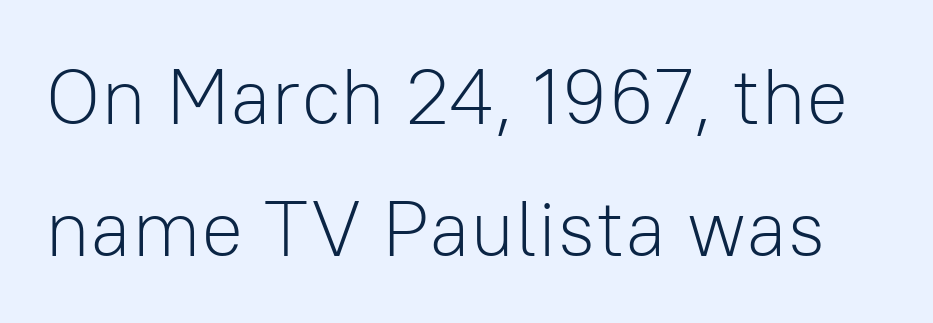
Serif or sans? Sans — the stroke terminals are bare. The rows are spaced the way most documents space them. Weight class: somewhere from thin through regular. Notice how the stems are strictly vertical — no italics here. Think of a printed novel: that variable character pitch is what you see here.
